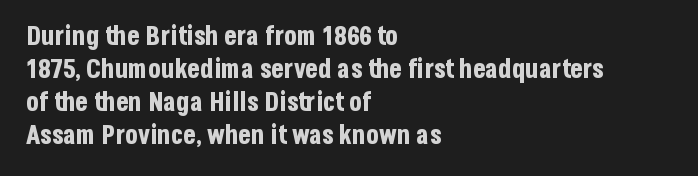
The leading is moderate, giving the passage an even texture. A dark, heavy texture on the line: the type is bold. Descenders hang freely into open space. Letter spacing: default. Notice how the passage keeps a crisp vertical edge on the left only. This is roman type, the default non-slanted kind.
